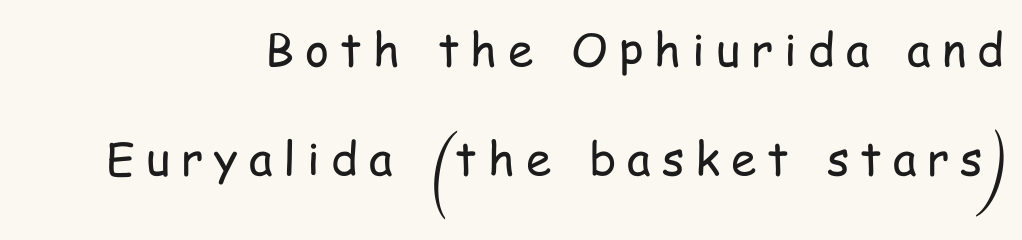
The font's upright variant was chosen for this text. Summary of vertical rhythm: relaxed, with wide interline spacing. A flush-right, rag-left setting is used for this passage. Underlining? Definitely not there. The letters look calm and open, with moderate or lighter stems.
